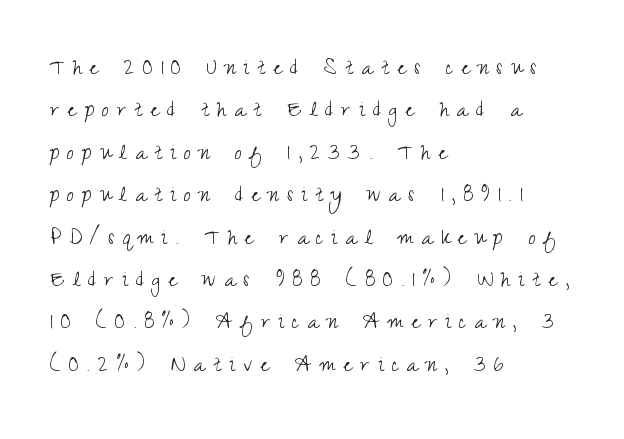
What stands out about the letter spacing? Its width — letters are far apart. Check the space under the baseline: it is left empty. Is there any slant? The stems are plumb. The designer left line spacing at the default. Letters have the restrained weight of plain body copy at most. Left-aligned paragraph, ragged on the right.
